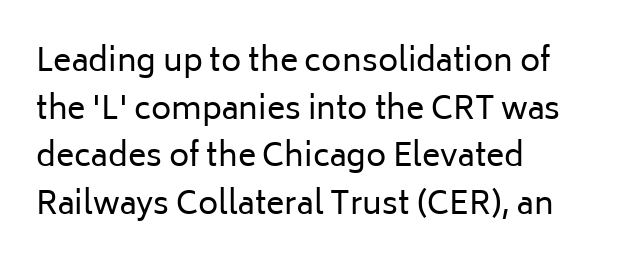
Q: Is the text bold? A: No.
Q: Is the text italic (slanted)? A: No, it is upright.
Q: Is the typeface a serif or a sans-serif typeface? A: Sans-serif.
Q: Is the text underlined? A: No.
Q: How is the paragraph aligned? A: Left-aligned.
Q: Is the spacing between letters normal or unusually wide? A: Normal.
Q: Is the spacing between lines tight, normal or loose? A: Normal.
Q: Width (condensed, normal, or wide)? A: Normal.
Q: Stroke contrast? A: Low.
Q: x-height? A: Medium.
Q: Monospaced? A: No.
